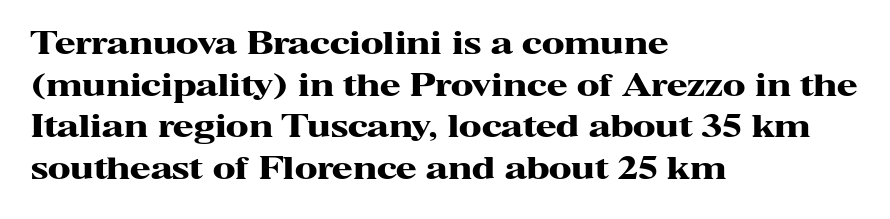
Q: Is the text bold? A: Yes.
Q: Is the text italic (slanted)? A: No, it is upright.
Q: Is the typeface a serif or a sans-serif typeface? A: Serif.
Q: Is the text underlined? A: No.
Q: How is the paragraph aligned? A: Left-aligned.
Q: Is the spacing between letters normal or unusually wide? A: Normal.
Q: Is the spacing between lines tight, normal or loose? A: Normal.
Q: Width (condensed, normal, or wide)? A: Wide.
Q: Stroke contrast? A: High.
Q: x-height? A: Medium.
Q: Monospaced? A: No.
